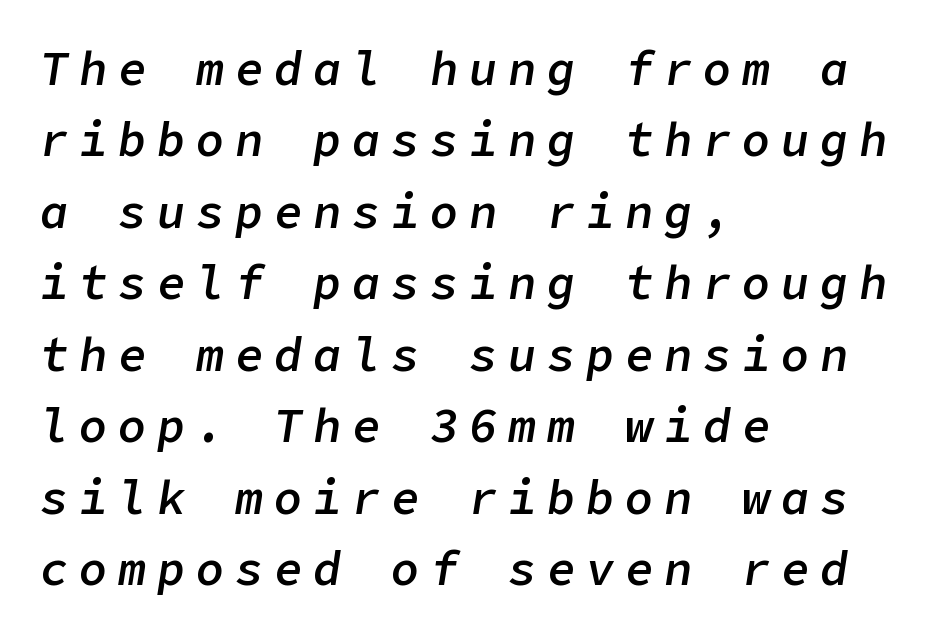
The letters are spread apart with noticeably loose tracking. Line beginnings align vertically; line endings do not. The characters look somewhat weighty, a semibold short of true bold. Nobody drew a line under any word here. Rendered with sloped, italic letterforms.
